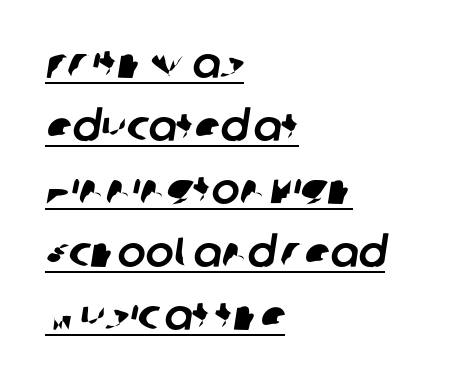
A classic flush-left, rag-right setting is used for this passage. The rendering keeps characters at their native spacing. The rendering uses natural spacing where letterforms have individual widths. Are there feet on the stems? There aren't — it's a sans.
